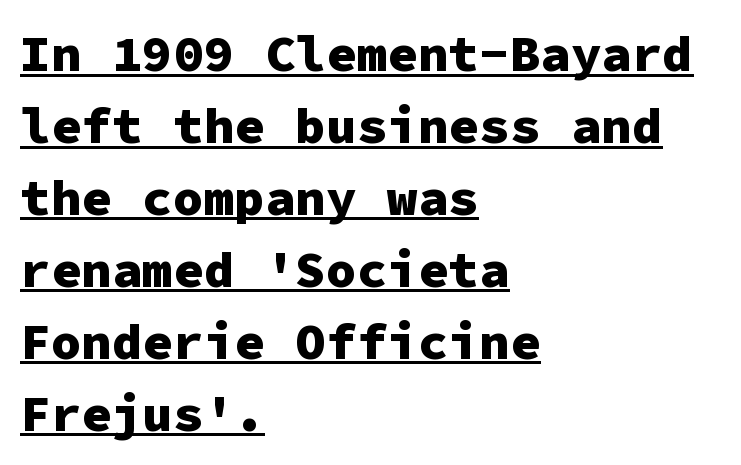
Q: Is the text bold? A: Yes.
Q: Is the text italic (slanted)? A: No, it is upright.
Q: Is the typeface a serif or a sans-serif typeface? A: Sans-serif.
Q: Is the text underlined? A: Yes.
Q: How is the paragraph aligned? A: Left-aligned.
Q: Is the spacing between letters normal or unusually wide? A: Normal.
Q: Is the spacing between lines tight, normal or loose? A: Normal.
Q: Width (condensed, normal, or wide)? A: Normal.
Q: Stroke contrast? A: Low.
Q: x-height? A: Medium.
Q: Monospaced? A: Yes.
